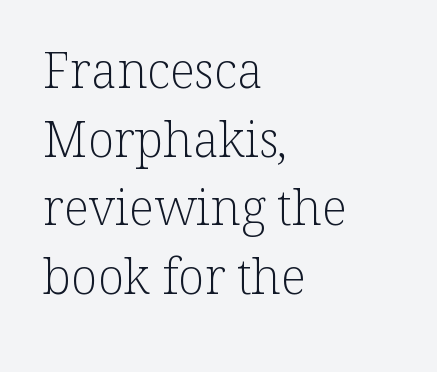
{"serif": "yes", "italic": "no", "bold": "no", "weight": "light", "width": "normal", "stroke_contrast": "low", "x_height": "medium", "monospaced": "no", "underline": "no", "align": "left", "line_spacing": "normal", "line_spacing_ratio": 1.4, "letter_spacing": "normal", "letter_spacing_em": 0.0, "glyph_px": 49}
